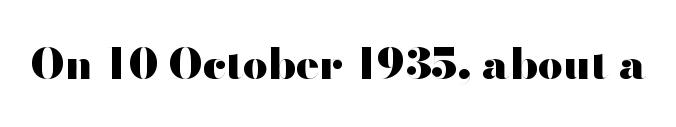
{"serif": "no", "italic": "no", "bold": "yes", "weight": "heavy", "width": "wide", "stroke_contrast": "high", "x_height": "small", "monospaced": "no", "underline": "no", "letter_spacing": "normal", "letter_spacing_em": 0.0, "glyph_px": 43}
